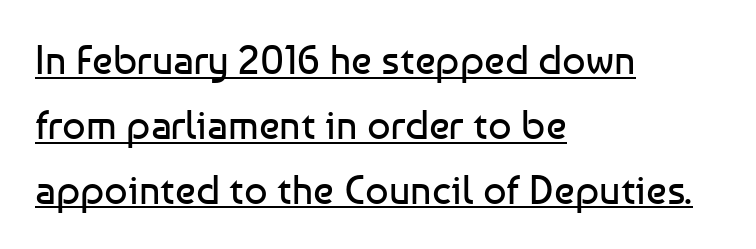
The image shows 41 px regular-weight sans-serif type, upright; set left-aligned, normal line spacing (1.58x), normal letter spacing, underlined; low stroke contrast and a medium x-height.
